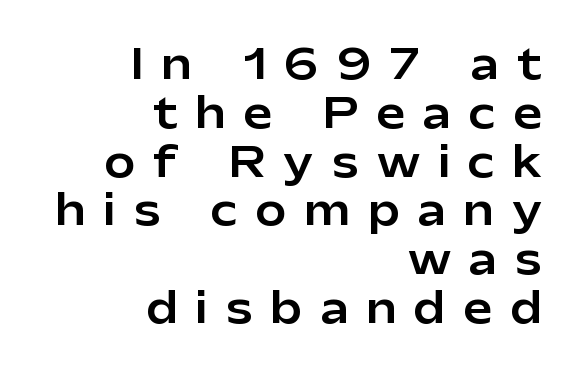
{"serif": "no", "italic": "no", "width": "normal", "stroke_contrast": "low", "x_height": "medium", "monospaced": "no", "underline": "no", "align": "right", "line_spacing_ratio": 1.19, "letter_spacing": "wide", "letter_spacing_em": 0.45, "glyph_px": 41}
